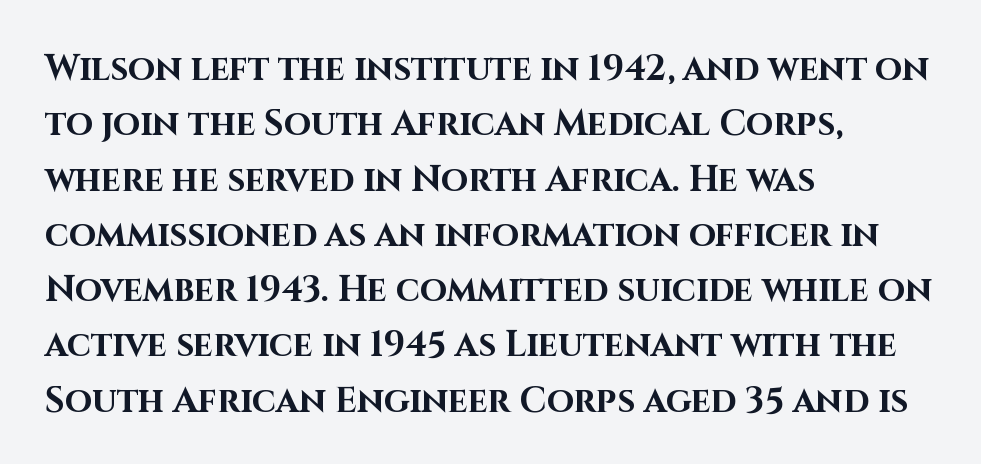
Q: Is the text bold? A: Yes.
Q: Is the text italic (slanted)? A: No, it is upright.
Q: Is the typeface a serif or a sans-serif typeface? A: Sans-serif.
Q: Is the text underlined? A: No.
Q: How is the paragraph aligned? A: Left-aligned.
Q: Is the spacing between letters normal or unusually wide? A: Normal.
Q: Is the spacing between lines tight, normal or loose? A: Normal.
Q: Width (condensed, normal, or wide)? A: Normal.
Q: Stroke contrast? A: High.
Q: x-height? A: Large.
Q: Monospaced? A: No.
